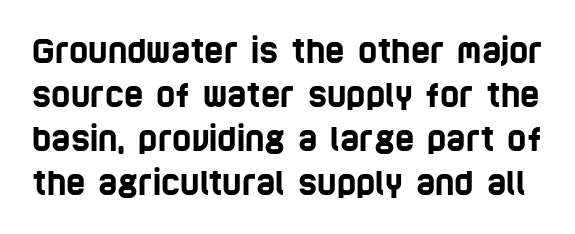
{"serif": "no", "width": "condensed", "stroke_contrast": "low", "x_height": "large", "monospaced": "no", "underline": "no", "line_spacing": "normal", "line_spacing_ratio": 1.33, "letter_spacing": "normal", "letter_spacing_em": 0.0, "glyph_px": 33}
